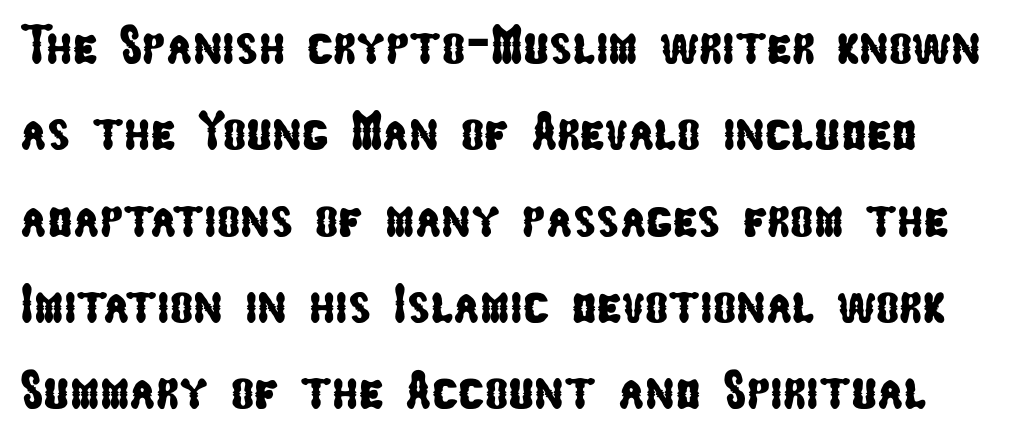
Q: Is the typeface a serif or a sans-serif typeface? A: Sans-serif.
Q: Is the text underlined? A: No.
Q: Is the spacing between letters normal or unusually wide? A: Normal.
Q: Is the spacing between lines tight, normal or loose? A: Normal.
Q: Width (condensed, normal, or wide)? A: Condensed.
Q: Stroke contrast? A: Low.
Q: x-height? A: Medium.
Q: Monospaced? A: No.
